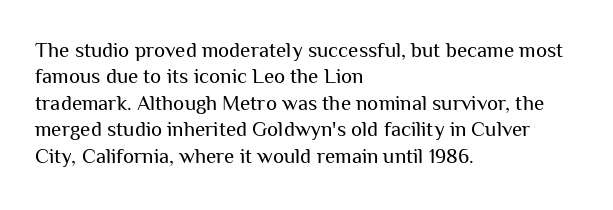
The rendering uses a moderate line-height, typical for paragraphs. Only glyphs here, with clear space below each row. The passage is arranged the way most books set body copy — flush left. Spacing between characters is what you'd get straight out of the box.
